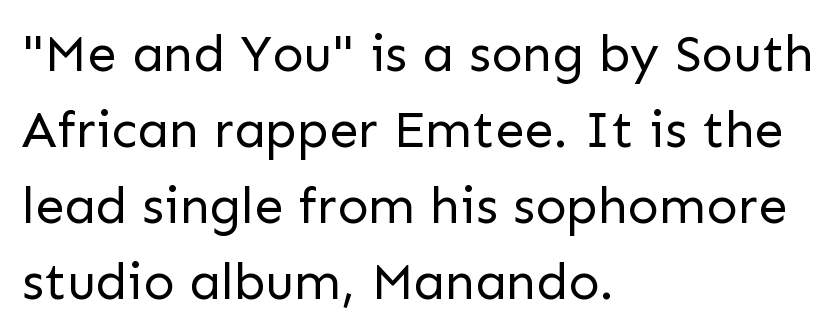
{"serif": "no", "italic": "no", "bold": "no", "weight": "regular", "width": "normal", "stroke_contrast": "low", "x_height": "medium", "monospaced": "no", "underline": "no", "align": "left", "line_spacing": "normal", "line_spacing_ratio": 1.46, "letter_spacing": "normal", "letter_spacing_em": 0.0, "glyph_px": 52}
